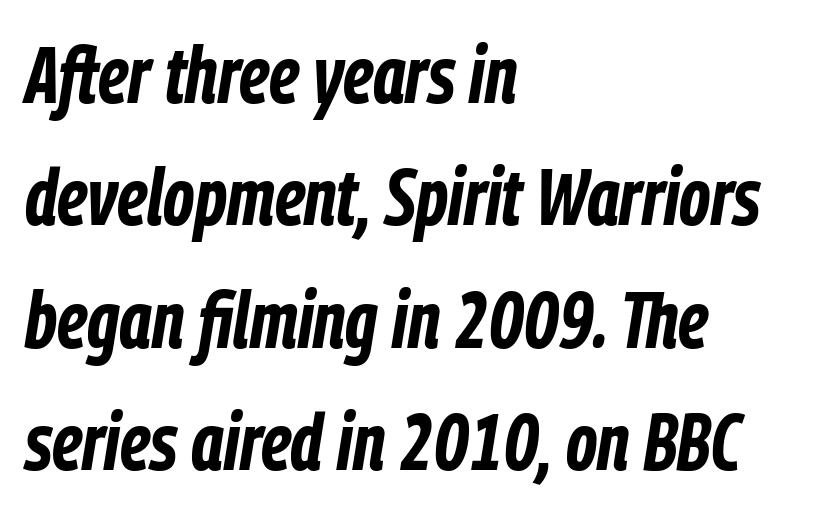
Q: Is the text bold? A: Yes.
Q: Is the text italic (slanted)? A: Yes, it leans right by about 9 degrees.
Q: Is the text underlined? A: No.
Q: How is the paragraph aligned? A: Left-aligned.
Q: Is the spacing between letters normal or unusually wide? A: Normal.
Q: Is the spacing between lines tight, normal or loose? A: Normal.
Q: Width (condensed, normal, or wide)? A: Condensed.
Q: Stroke contrast? A: Low.
Q: x-height? A: Medium.
Q: Monospaced? A: No.
